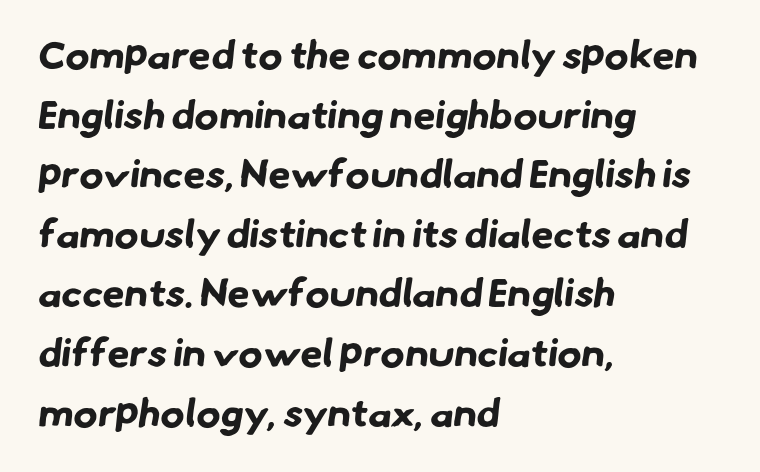
{"serif": "no", "bold": "yes", "weight": "bold", "width": "normal", "stroke_contrast": "low", "x_height": "small", "monospaced": "no", "underline": "no", "align": "left", "line_spacing": "normal", "line_spacing_ratio": 1.49, "letter_spacing": "normal", "letter_spacing_em": 0.0, "glyph_px": 40}
